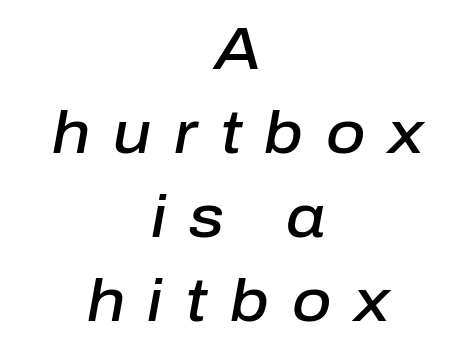
{"italic": "yes", "lean": "right", "slant_degrees": 10, "bold": "semi", "weight": "semibold", "width": "normal", "stroke_contrast": "low", "x_height": "medium", "monospaced": "no", "underline": "no", "align": "center", "line_spacing": "normal", "line_spacing_ratio": 1.4, "letter_spacing": "wide", "letter_spacing_em": 0.38, "glyph_px": 60}
